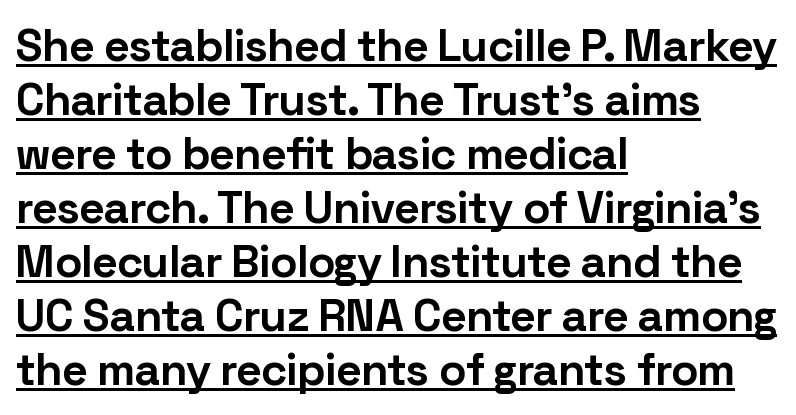
The image shows 45 px bold sans-serif type, upright; set left-aligned, line spacing 1.2x, normal letter spacing, underlined; low stroke contrast and a medium x-height.
